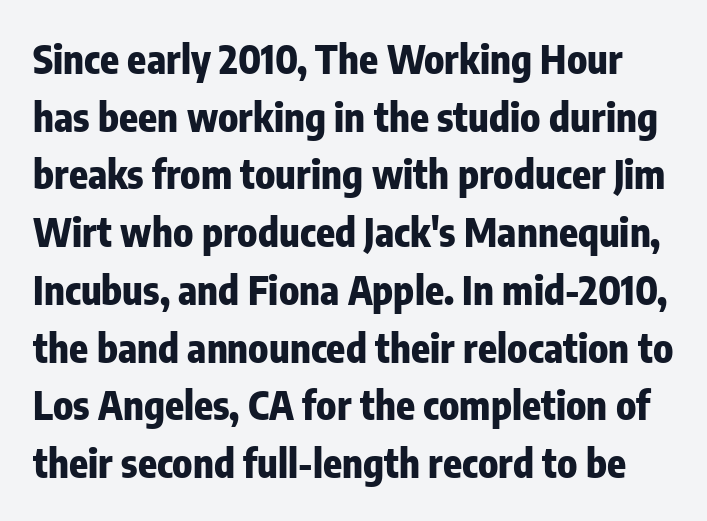
{"serif": "no", "italic": "no", "bold": "yes", "weight": "heavy", "width": "condensed", "stroke_contrast": "low", "x_height": "medium", "monospaced": "no", "underline": "no", "line_spacing": "normal", "line_spacing_ratio": 1.48, "letter_spacing": "normal", "letter_spacing_em": 0.0, "glyph_px": 39}
